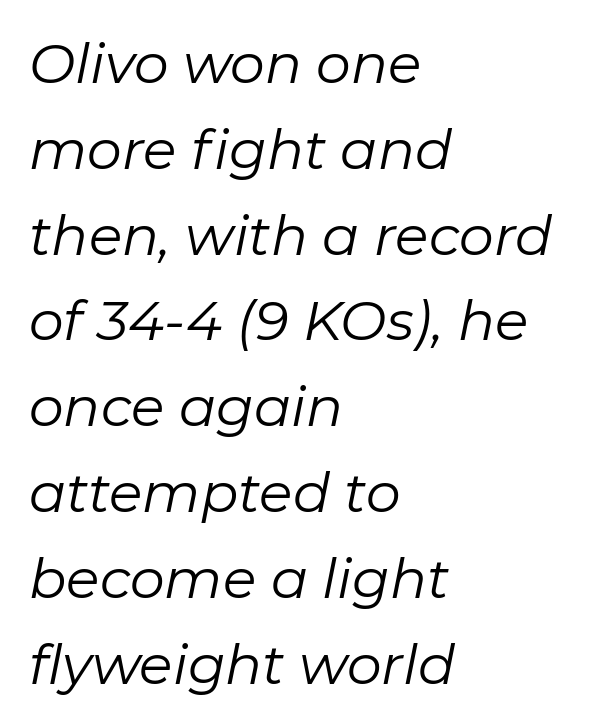
{"italic": "yes", "lean": "right", "slant_degrees": 11, "bold": "no", "weight": "regular", "width": "normal", "stroke_contrast": "low", "x_height": "medium", "monospaced": "no", "underline": "no", "align": "left", "line_spacing": "normal", "line_spacing_ratio": 1.56, "letter_spacing": "normal", "letter_spacing_em": 0.0, "glyph_px": 55}
